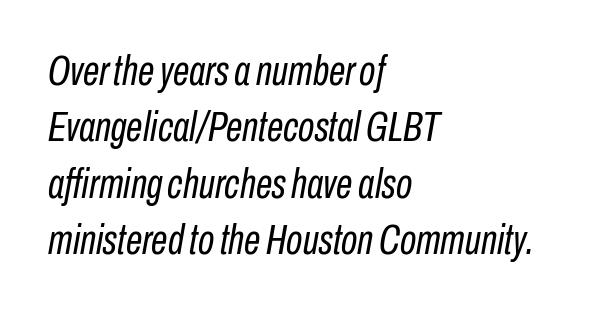
The typeface has the unassuming heft of standard copy or less. The gap between lines stays unmarked. Observe the ordinary spacing: letters are neighbours, not strangers. You can tell it's italic because the verticals aren't actually vertical. Think of a printed novel: that variable character pitch is what you see here. Layout note: lines flush left.
